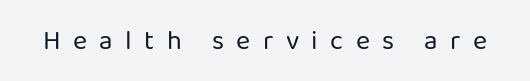
Ascenders rise straight up at ninety degrees. Vertical stems look standard width or narrower in stroke. Plain, unruled lines of type. In terms of letterspacing, this is a distinctly airy, spread setting.
